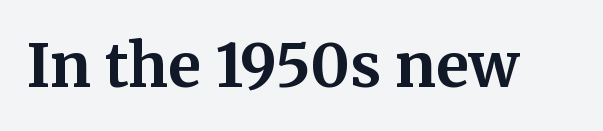
The image shows 60 px bold serif type, upright; set normal letter spacing, not underlined; medium stroke contrast and a medium x-height.
